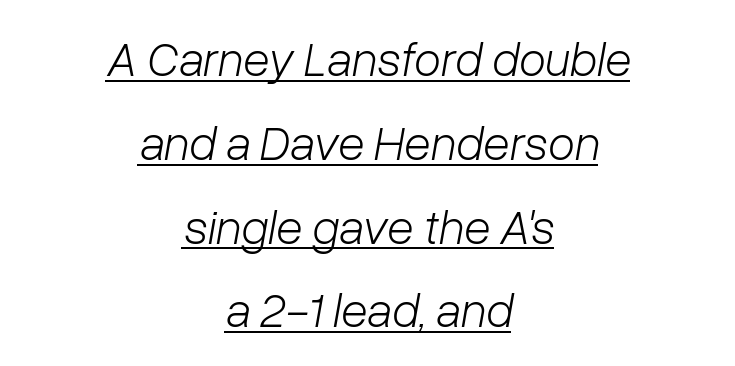
Q: Is the text bold? A: No.
Q: Is the text italic (slanted)? A: Yes, it leans right by about 10 degrees.
Q: Is the text underlined? A: Yes.
Q: How is the paragraph aligned? A: Centered.
Q: Is the spacing between letters normal or unusually wide? A: Normal.
Q: Width (condensed, normal, or wide)? A: Normal.
Q: Stroke contrast? A: Low.
Q: x-height? A: Medium.
Q: Monospaced? A: No.
